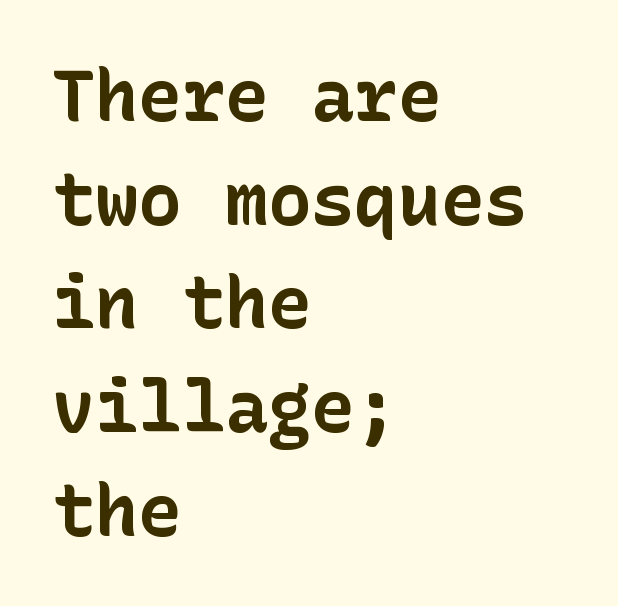
{"serif": "no", "italic": "no", "bold": "yes", "weight": "bold", "width": "normal", "stroke_contrast": "low", "x_height": "medium", "underline": "no", "align": "left", "line_spacing": "normal", "line_spacing_ratio": 1.44, "letter_spacing": "normal", "letter_spacing_em": 0.0, "glyph_px": 72}
